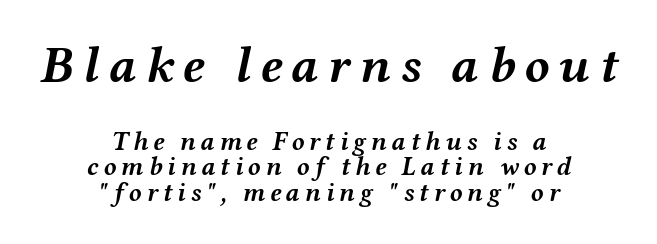
Compared with an ordinary text face, these strokes are far heavier — a full bold. You could barely slide anything between these rows. Neither beginnings nor endings align; midpoints do. Visually, the top section dominates because its glyphs are scaled up. You could not count columns in this text — the font is proportionally spaced.
